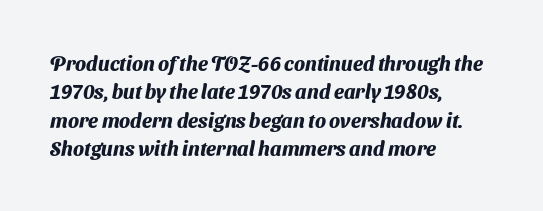
No extra tracking has been applied to these lines. Reading down the block, your eye returns to a fixed left position each line. Whoever set this chose a conventional vertical rhythm. Emphasis by weight is at full strength: bold.
